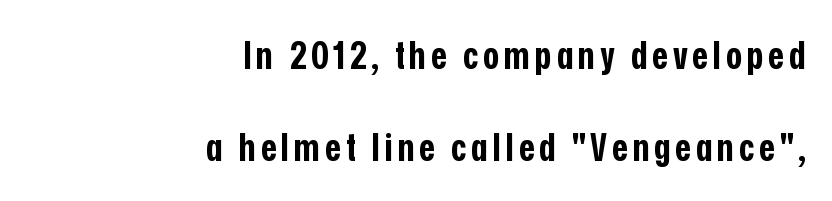
{"serif": "no", "italic": "no", "bold": "yes", "weight": "bold", "width": "condensed", "stroke_contrast": "low", "x_height": "medium", "monospaced": "no", "underline": "no", "align": "right", "line_spacing": "loose", "line_spacing_ratio": 2.42, "glyph_px": 38}
